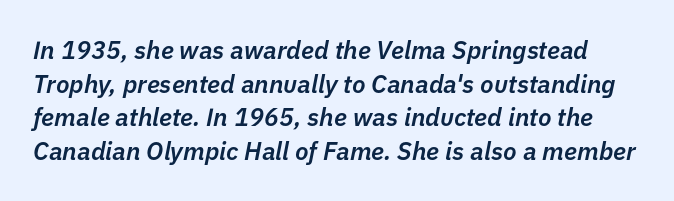
The image shows 25 px text type, italic (leaning right); set normal line spacing (1.35x), normal letter spacing, not underlined.
